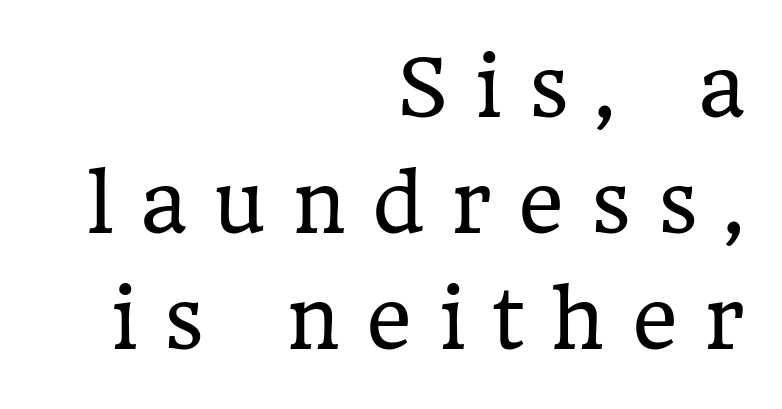
Q: Is the text bold? A: No.
Q: Is the text italic (slanted)? A: No, it is upright.
Q: Is the typeface a serif or a sans-serif typeface? A: Serif.
Q: Is the text underlined? A: No.
Q: How is the paragraph aligned? A: Right-aligned.
Q: Is the spacing between letters normal or unusually wide? A: Unusually wide.
Q: Is the spacing between lines tight, normal or loose? A: Normal.
Q: Width (condensed, normal, or wide)? A: Normal.
Q: Stroke contrast? A: Low.
Q: x-height? A: Medium.
Q: Monospaced? A: No.
